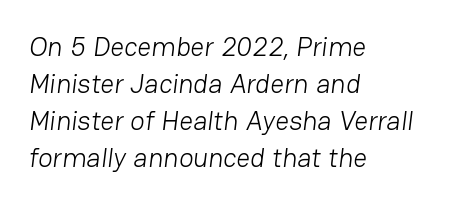
{"bold": "no", "underline": "no", "align": "left", "line_spacing": "normal", "line_spacing_ratio": 1.37, "letter_spacing": "normal", "letter_spacing_em": 0.0, "glyph_px": 27}
